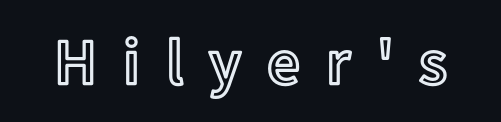
You could not count columns in this text — the font is proportionally spaced. Inter-character spacing is expanded well beyond the font's built-in metrics. If you drew a line through each stem, it would be perfectly vertical. The gap between lines stays unmarked.
